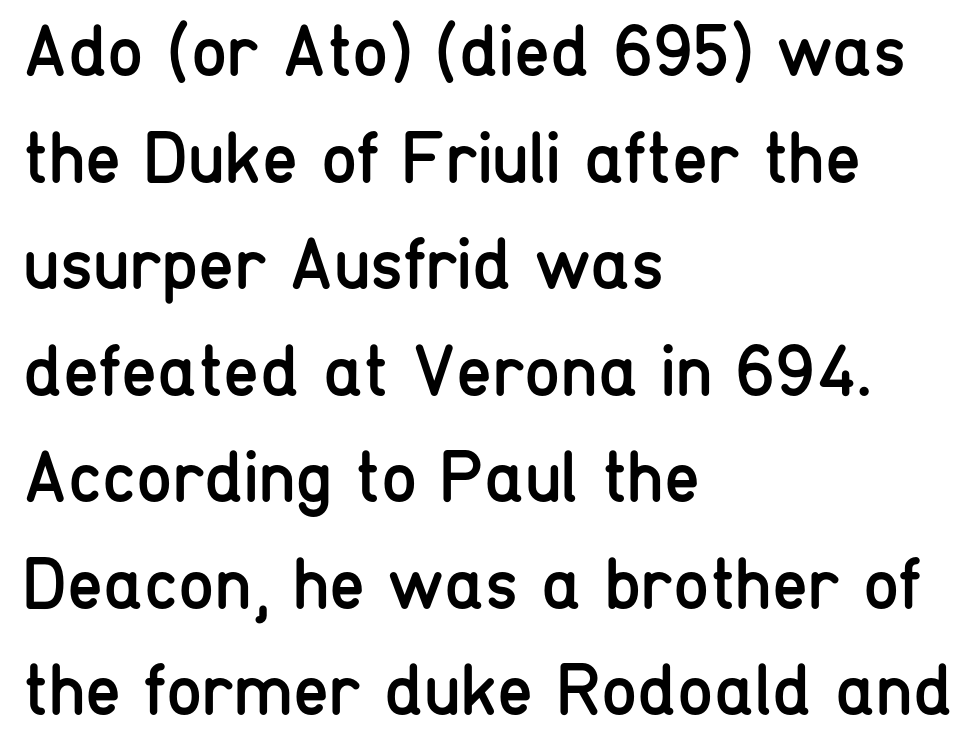
The image shows 73 px regular-weight, condensed sans-serif type, upright; set left-aligned, normal line spacing (1.46x), normal letter spacing, not underlined; low stroke contrast and a medium x-height.
